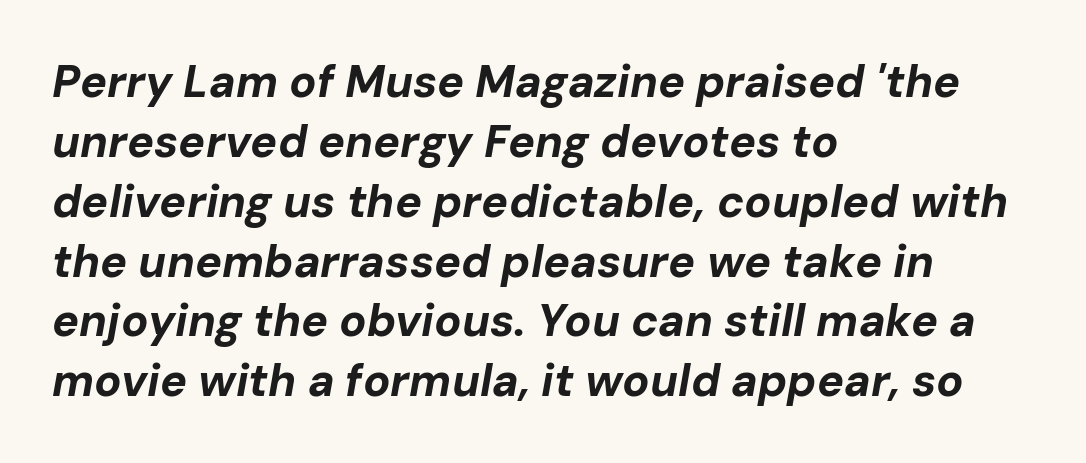
Is the type bold? Yes — the strokes are clearly thick and heavy. This sample uses an oblique cut, with every glyph tilted off the vertical. The paragraph has a hard left edge and a soft right edge. A typesetter would call this proportional, since set widths differ per character. Regarding leading, the lines here are spaced in the standard way.
